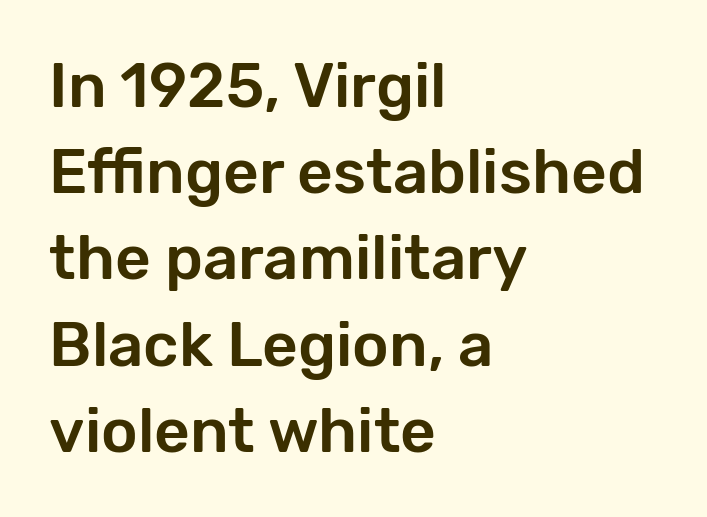
{"serif": "no", "italic": "no", "width": "normal", "stroke_contrast": "low", "x_height": "medium", "monospaced": "no", "underline": "no", "align": "left", "line_spacing": "normal", "line_spacing_ratio": 1.39, "letter_spacing": "normal", "letter_spacing_em": 0.0, "glyph_px": 62}
